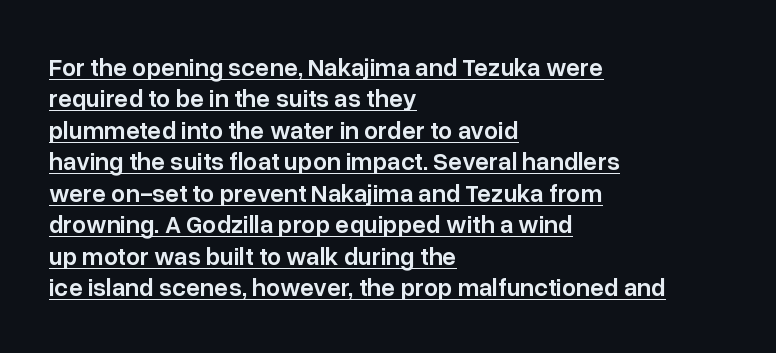
The image shows 25 px text type, upright; set left-aligned, normal line spacing (1.26x), normal letter spacing, underlined.
